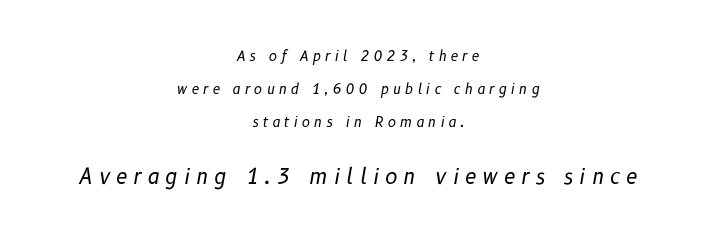
{"italic": "yes", "lean": "right", "slant_degrees": 10, "bold": "no", "underline": "no", "align": "center", "line_spacing": "loose", "line_spacing_ratio": 2.37, "letter_spacing": "wide", "letter_spacing_em": 0.28, "larger_block": "second", "size_ratio": 1.5, "glyph_px": 21}
